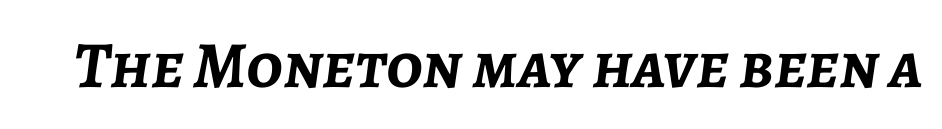
{"italic": "yes", "lean": "right", "slant_degrees": 7, "bold": "yes", "weight": "semibold", "width": "normal", "stroke_contrast": "low", "x_height": "medium", "monospaced": "no", "underline": "no", "letter_spacing": "normal", "letter_spacing_em": 0.0, "glyph_px": 66}
